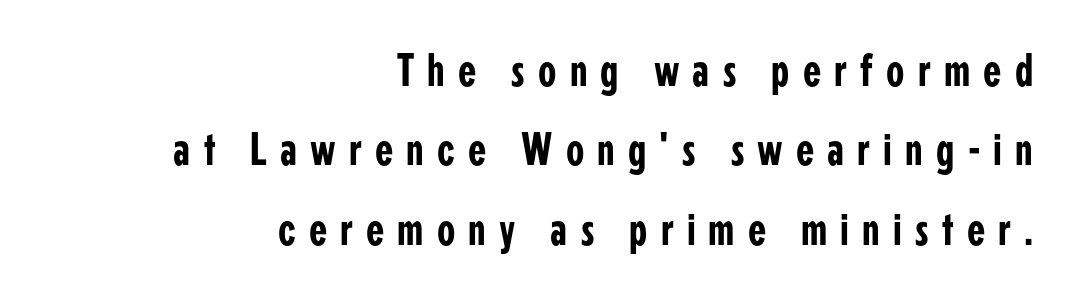
The image shows 47 px condensed sans-serif type, upright; set right-aligned, normal line spacing (1.69x), unusually wide letter spacing (+0.28 em), not underlined; low stroke contrast and a medium x-height.
